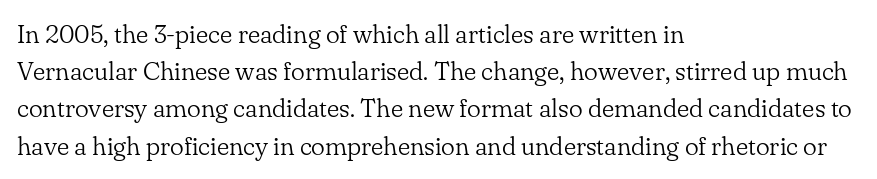
Q: Is the text bold? A: No.
Q: Is the text italic (slanted)? A: No, it is upright.
Q: Is the text underlined? A: No.
Q: How is the paragraph aligned? A: Left-aligned.
Q: Is the spacing between letters normal or unusually wide? A: Normal.
Q: Is the spacing between lines tight, normal or loose? A: Normal.
